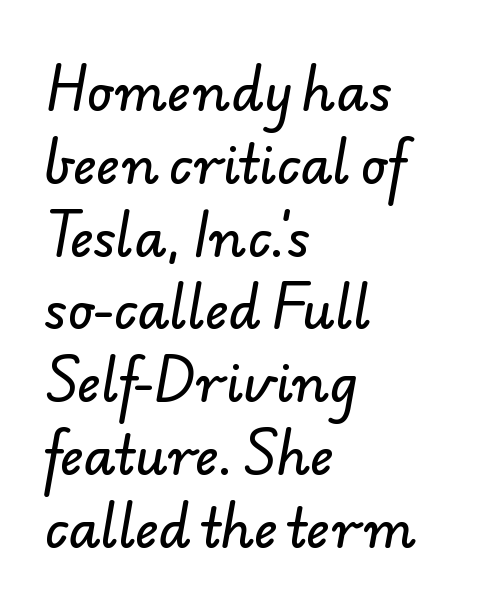
{"serif": "no", "width": "normal", "stroke_contrast": "low", "x_height": "small", "monospaced": "no", "underline": "no", "align": "left", "line_spacing": "normal", "line_spacing_ratio": 1.4, "letter_spacing": "normal", "letter_spacing_em": 0.0, "glyph_px": 52}
